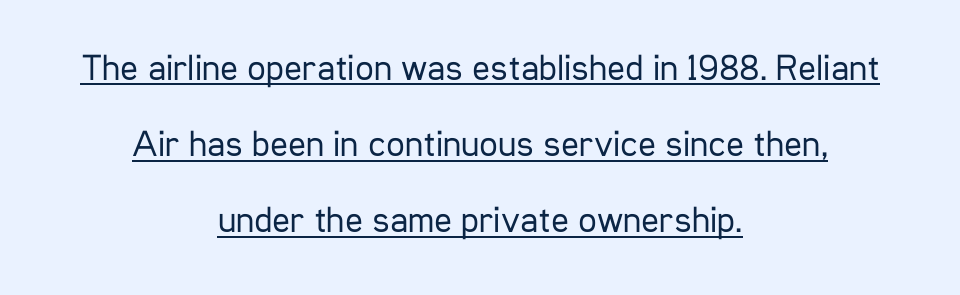
{"serif": "no", "italic": "no", "bold": "no", "weight": "regular", "width": "condensed", "stroke_contrast": "low", "x_height": "medium", "monospaced": "no", "underline": "yes", "align": "center", "line_spacing": "loose", "line_spacing_ratio": 2.06, "letter_spacing": "normal", "letter_spacing_em": 0.0, "glyph_px": 37}
